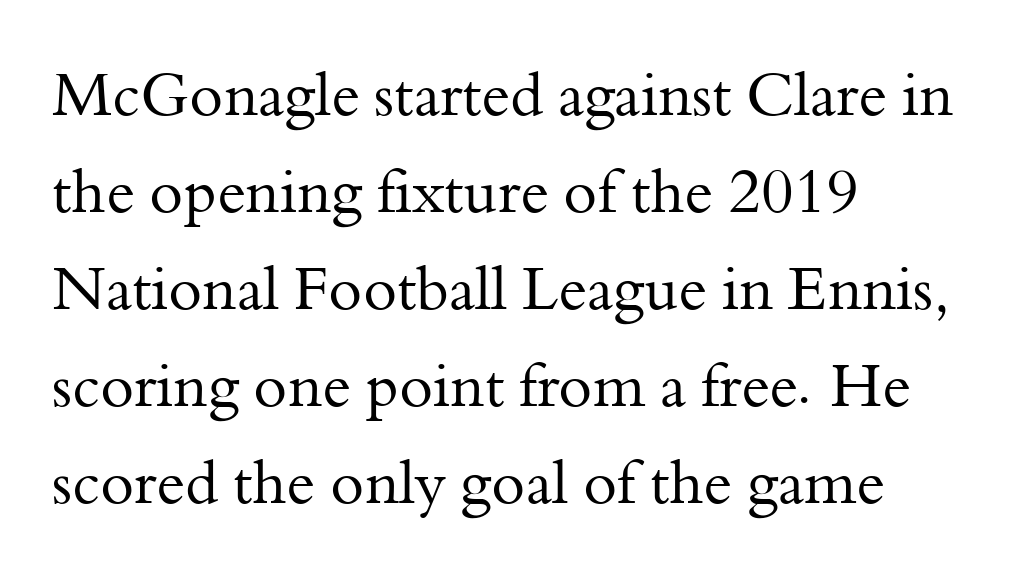
The typography opts for an upright posture over an oblique one. You can tell from the footed stems that serif type was used. Observe the ordinary spacing: letters are neighbours, not strangers. Spacing verdict: proportional, widths tailored to each character. A classic flush-left, rag-right setting is used for this passage. The characters are drawn with everyday or finer stroke widths.
